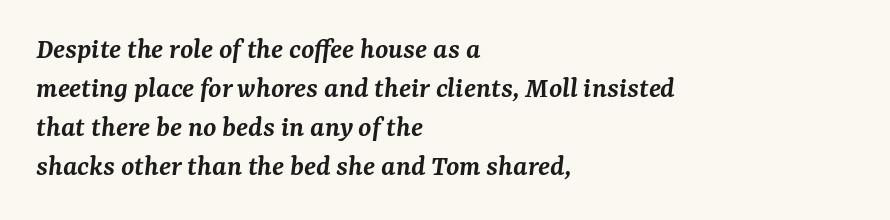
{"serif": "yes", "italic": "yes", "lean": "right", "slant_degrees": 7, "bold": "semi", "weight": "semibold", "width": "normal", "stroke_contrast": "medium", "x_height": "medium", "monospaced": "no", "underline": "no", "align": "left", "line_spacing": "normal", "line_spacing_ratio": 1.3, "letter_spacing": "normal", "letter_spacing_em": 0.0, "glyph_px": 30}
